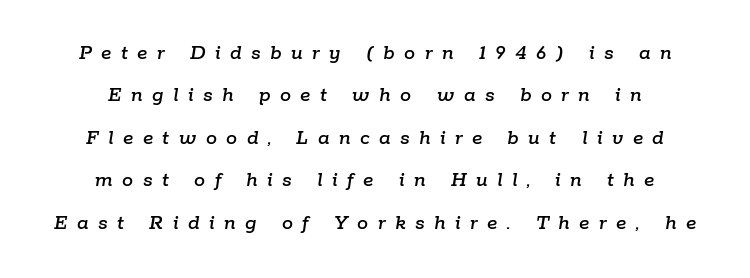
Q: Is the text italic (slanted)? A: Yes, it leans right by about 9 degrees.
Q: Is the text underlined? A: No.
Q: How is the paragraph aligned? A: Centered.
Q: Is the spacing between letters normal or unusually wide? A: Unusually wide.
Q: Is the spacing between lines tight, normal or loose? A: Loose.
